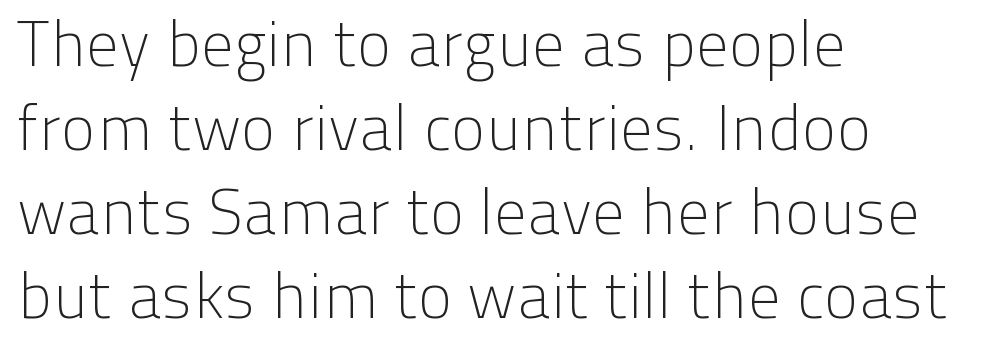
{"serif": "no", "italic": "no", "bold": "no", "weight": "light", "width": "normal", "stroke_contrast": "low", "x_height": "medium", "monospaced": "no", "underline": "no", "align": "left", "line_spacing": "normal", "line_spacing_ratio": 1.29, "letter_spacing": "normal", "letter_spacing_em": 0.0, "glyph_px": 65}
